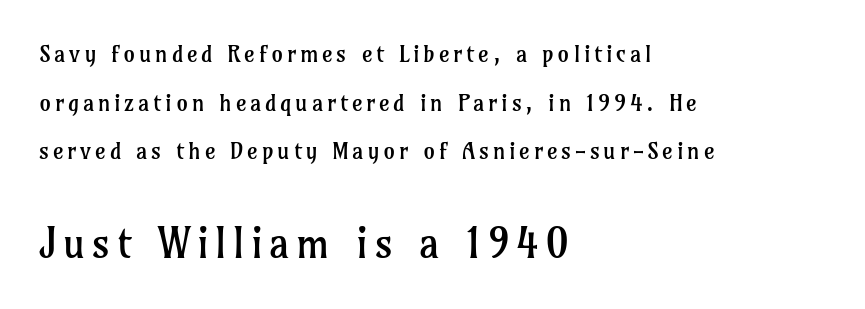
Q: Is the text bold? A: No.
Q: Is the text italic (slanted)? A: No, it is upright.
Q: Is the typeface a serif or a sans-serif typeface? A: Serif.
Q: Is the text underlined? A: No.
Q: How is the paragraph aligned? A: Left-aligned.
Q: Is the spacing between lines tight, normal or loose? A: Loose.
Q: Which block of text is set in a larger size, the first (top) or the second (bottom)? A: The second (bottom) one.
Q: Width (condensed, normal, or wide)? A: Normal.
Q: Stroke contrast? A: Low.
Q: x-height? A: Medium.
Q: Monospaced? A: No.
